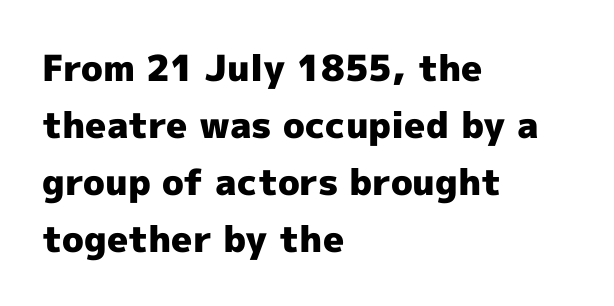
The image shows 36 px heavy sans-serif type, upright; set left-aligned, normal line spacing (1.58x), normal letter spacing, not underlined; a medium x-height.
